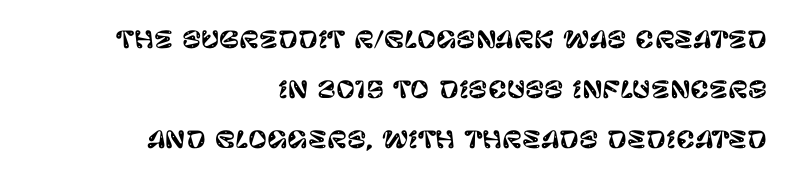
{"underline": "no", "align": "right", "line_spacing": "loose", "line_spacing_ratio": 2.17, "letter_spacing": "normal", "letter_spacing_em": 0.0, "glyph_px": 23}
